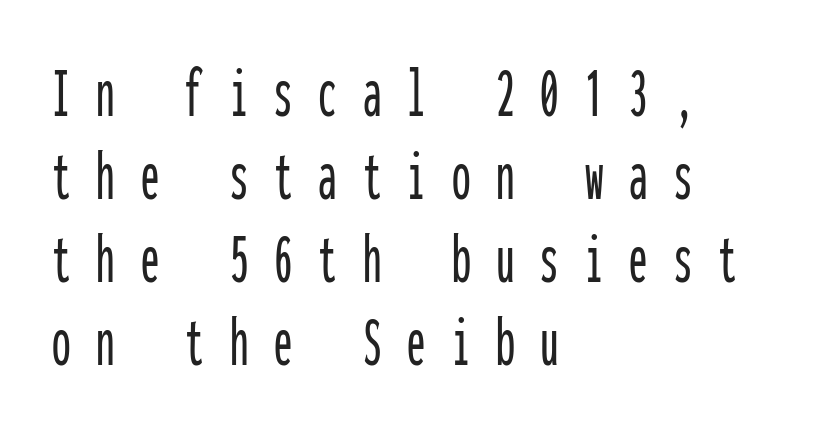
Q: Is the text italic (slanted)? A: No, it is upright.
Q: Is the typeface a serif or a sans-serif typeface? A: Sans-serif.
Q: Is the text underlined? A: No.
Q: How is the paragraph aligned? A: Left-aligned.
Q: Is the spacing between letters normal or unusually wide? A: Unusually wide.
Q: Is the spacing between lines tight, normal or loose? A: Tight.
Q: Width (condensed, normal, or wide)? A: Condensed.
Q: Stroke contrast? A: Low.
Q: x-height? A: Medium.
Q: Monospaced? A: Yes.
